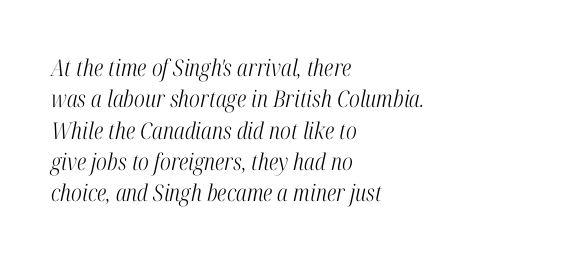
The image shows 23 px text type, italic (leaning right); set left-aligned, normal line spacing (1.36x), normal letter spacing, not underlined.
